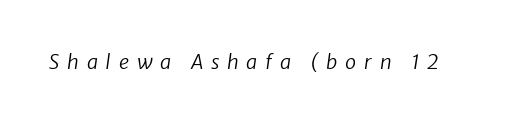
{"italic": "yes", "lean": "right", "slant_degrees": 8, "bold": "no", "underline": "no", "letter_spacing": "wide", "letter_spacing_em": 0.39, "glyph_px": 20}
